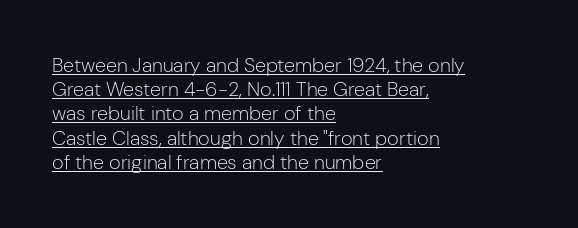
The image shows 20 px text type, upright; set left-aligned, line spacing 1.21x, normal letter spacing, underlined.
